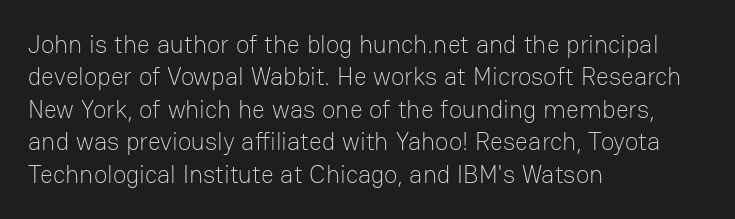
{"italic": "no", "bold": "no", "underline": "no", "align": "left", "line_spacing": "normal", "line_spacing_ratio": 1.3, "letter_spacing": "normal", "letter_spacing_em": 0.0, "glyph_px": 25}
